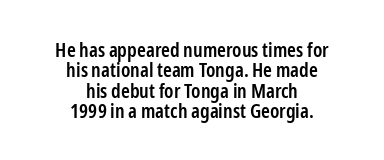
Where is the straight margin? There isn't one; the lines are centered. The string is rendered with underlining switched off. Compared with an ordinary text face, these strokes are moderately heavier — a semibold. You could barely slide anything between these rows.
